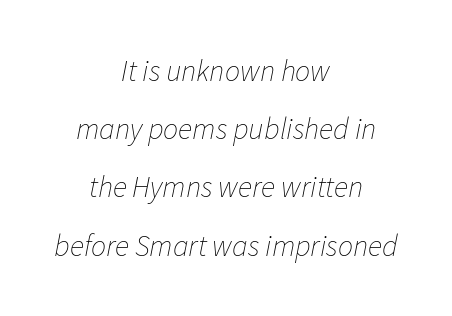
The image shows 30 px thin type, italic (leaning right); set centered, loose line spacing (1.94x), normal letter spacing, not underlined; low stroke contrast and a medium x-height.
